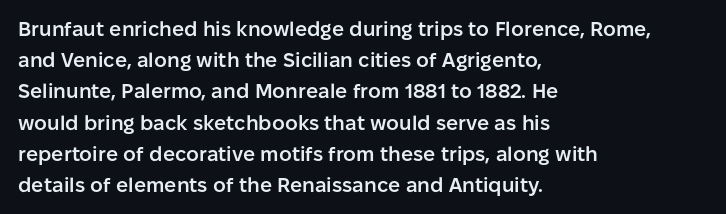
Q: Is the text bold? A: Semi-bold.
Q: Is the text italic (slanted)? A: No, it is upright.
Q: Is the text underlined? A: No.
Q: How is the paragraph aligned? A: Left-aligned.
Q: Is the spacing between letters normal or unusually wide? A: Normal.
Q: Is the spacing between lines tight, normal or loose? A: Normal.
